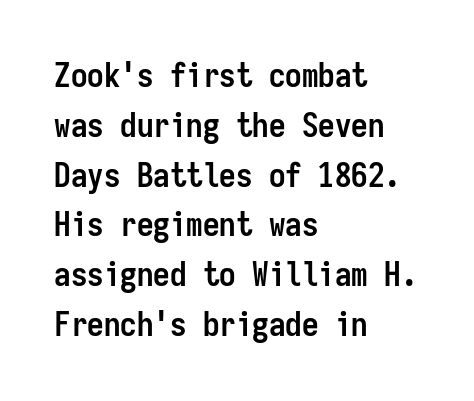
{"serif": "no", "italic": "no", "bold": "yes", "weight": "semibold", "width": "condensed", "stroke_contrast": "low", "x_height": "medium", "monospaced": "yes", "underline": "no", "align": "left", "line_spacing": "normal", "line_spacing_ratio": 1.51, "letter_spacing": "normal", "letter_spacing_em": 0.0, "glyph_px": 33}
